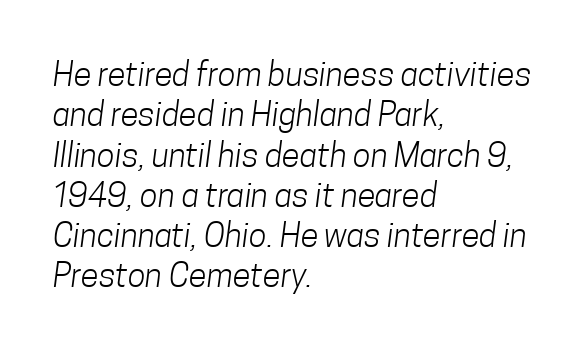
Is this a heavy cut? Hardly; it is regular or lighter. The lines are quadded left. The typeface chosen for these lines omits serifs. What stands out about the letter spacing? Nothing — it is the standard amount.
